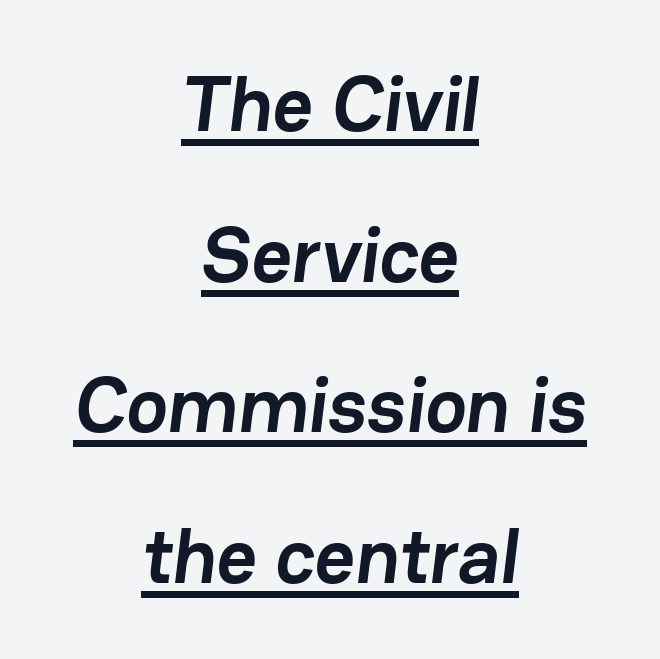
Q: Is the text bold? A: Yes.
Q: Is the typeface a serif or a sans-serif typeface? A: Sans-serif.
Q: Is the text underlined? A: Yes.
Q: How is the paragraph aligned? A: Centered.
Q: Is the spacing between letters normal or unusually wide? A: Normal.
Q: Is the spacing between lines tight, normal or loose? A: Loose.
Q: Width (condensed, normal, or wide)? A: Normal.
Q: Stroke contrast? A: Low.
Q: x-height? A: Medium.
Q: Monospaced? A: No.
